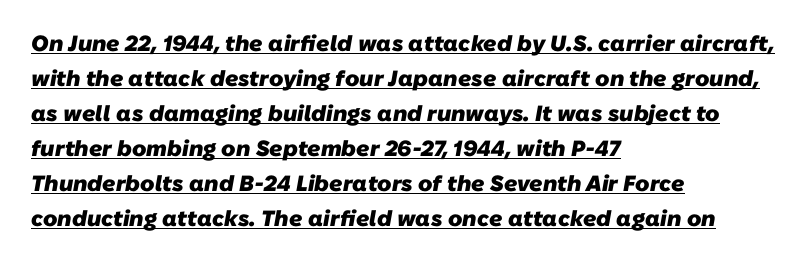
The typesetting leans heavy: a genuine bold. Short note: letters normally spaced. A student would call this left alignment; a typographer would say flush left, rag right. The rows are spaced the way most documents space them. Beneath each row of characters lies a ruled line.
